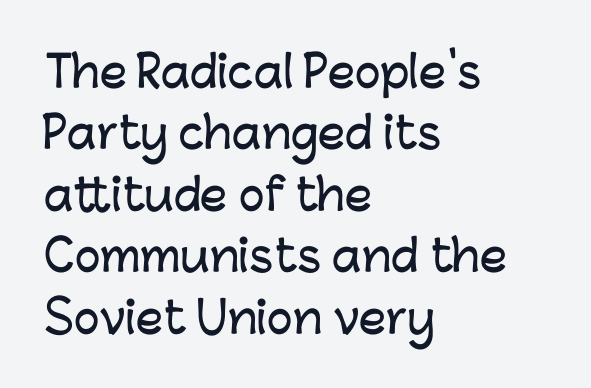
{"serif": "no", "italic": "no", "width": "normal", "stroke_contrast": "low", "x_height": "medium", "monospaced": "no", "underline": "no", "align": "left", "line_spacing": "normal", "line_spacing_ratio": 1.43, "letter_spacing": "normal", "letter_spacing_em": 0.0, "glyph_px": 43}
